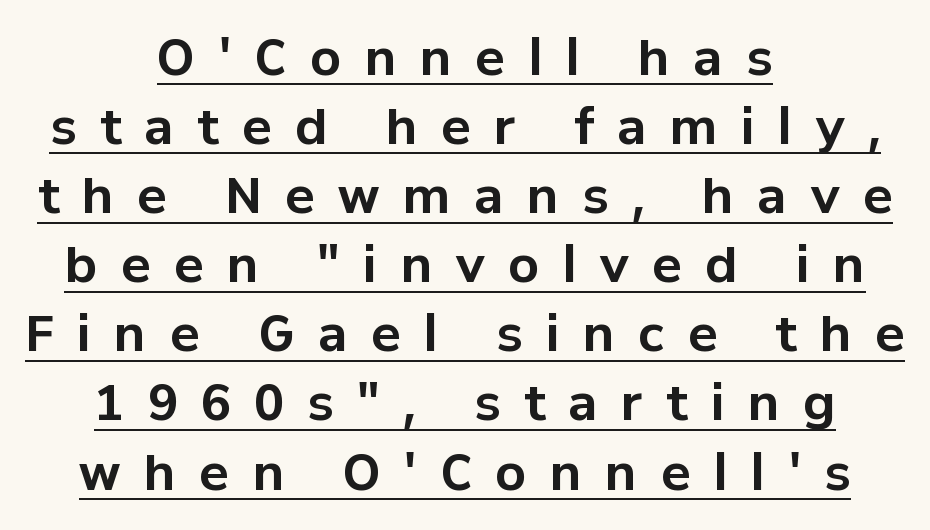
The image shows 49 px bold sans-serif type, upright; set centered, normal line spacing (1.41x), unusually wide letter spacing (+0.48 em), underlined; low stroke contrast and a medium x-height.
